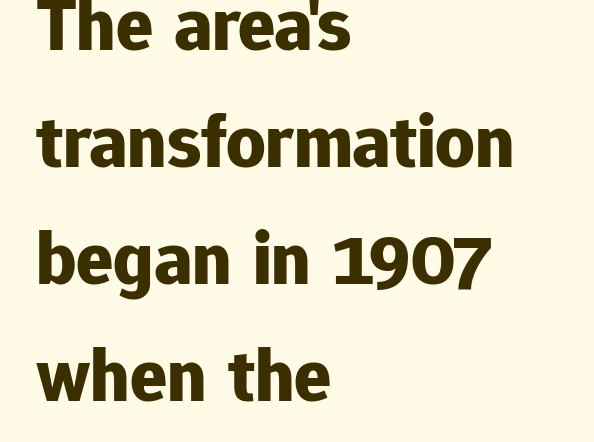
The image shows 77 px bold sans-serif type, upright; set left-aligned, normal line spacing (1.52x), normal letter spacing, not underlined; low stroke contrast and a medium x-height.
